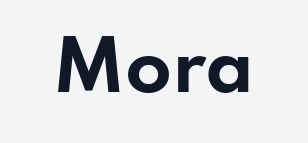
{"serif": "no", "italic": "no", "bold": "yes", "weight": "bold", "width": "wide", "stroke_contrast": "low", "x_height": "small", "monospaced": "no", "underline": "no", "letter_spacing": "normal", "letter_spacing_em": 0.0, "glyph_px": 68}
